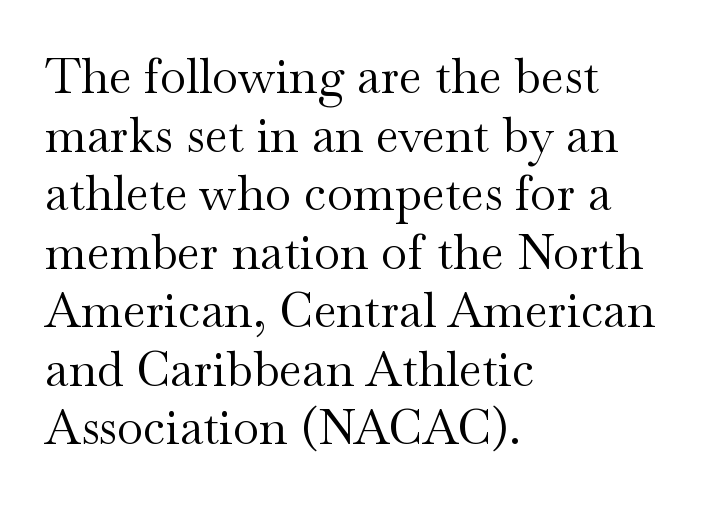
{"serif": "yes", "italic": "no", "bold": "no", "weight": "regular", "width": "wide", "stroke_contrast": "medium", "x_height": "small", "monospaced": "no", "underline": "no", "align": "left", "line_spacing_ratio": 1.22, "letter_spacing": "normal", "letter_spacing_em": 0.0, "glyph_px": 48}
